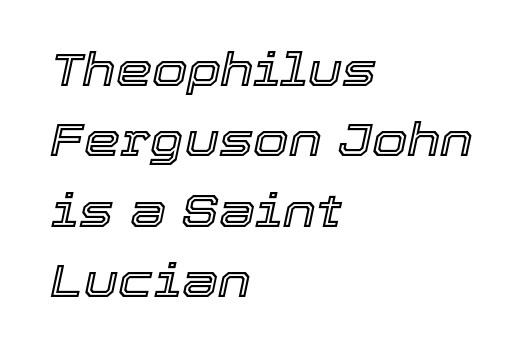
Q: Is the text italic (slanted)? A: Yes, it leans right by about 12 degrees.
Q: Is the text underlined? A: No.
Q: How is the paragraph aligned? A: Left-aligned.
Q: Is the spacing between letters normal or unusually wide? A: Normal.
Q: Is the spacing between lines tight, normal or loose? A: Normal.
Q: Width (condensed, normal, or wide)? A: Normal.
Q: x-height? A: Medium.
Q: Monospaced? A: No.
